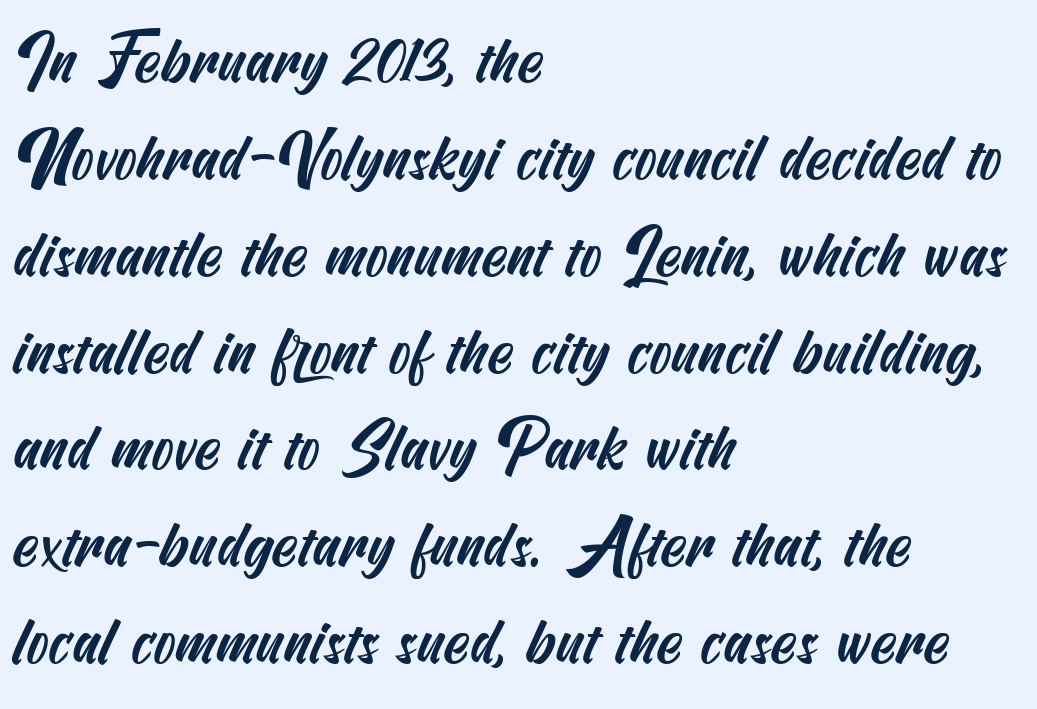
{"serif": "no", "width": "condensed", "stroke_contrast": "medium", "x_height": "small", "underline": "no", "align": "left", "line_spacing": "normal", "line_spacing_ratio": 1.49, "letter_spacing": "normal", "letter_spacing_em": 0.0, "glyph_px": 65}
